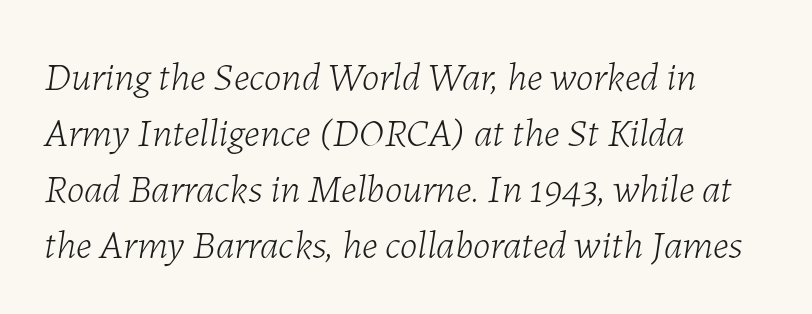
Q: Is the text bold? A: No.
Q: Is the text italic (slanted)? A: Yes, it leans right by about 7 degrees.
Q: Is the text underlined? A: No.
Q: How is the paragraph aligned? A: Left-aligned.
Q: Is the spacing between letters normal or unusually wide? A: Normal.
Q: Is the spacing between lines tight, normal or loose? A: Normal.
Q: Width (condensed, normal, or wide)? A: Normal.
Q: Stroke contrast? A: Low.
Q: x-height? A: Medium.
Q: Monospaced? A: No.
